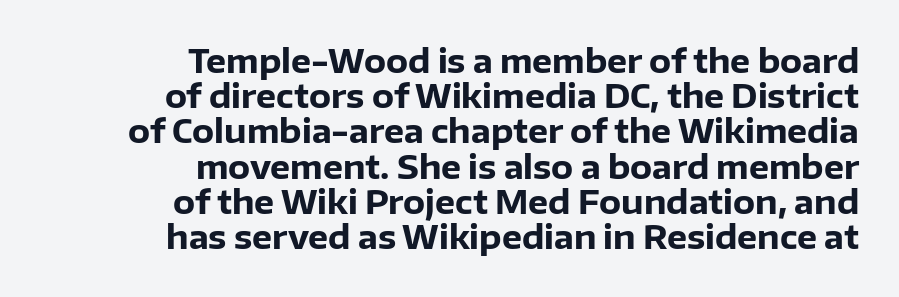
The image shows 32 px heavy sans-serif type, upright; set right-aligned, tight line spacing (1.1x), normal letter spacing, not underlined; low stroke contrast and a medium x-height.
